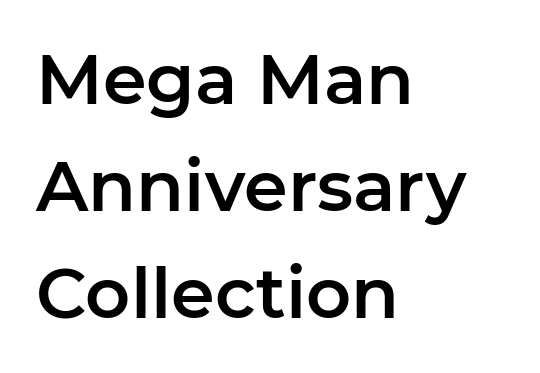
Horizontally, the lines are justified to the leading edge only. Clear beneath every line of the passage. Italic? Not at all — the glyphs are vertical. What's the leading like? Ordinary, nothing unusual. Characters follow at the spacing the type designer built in. The typeface chosen for these lines omits serifs.
